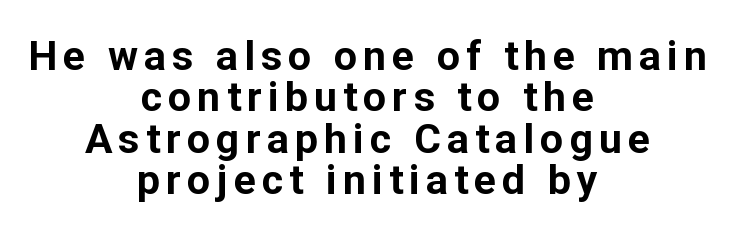
Q: Is the text bold? A: Yes.
Q: Is the text italic (slanted)? A: No, it is upright.
Q: Is the typeface a serif or a sans-serif typeface? A: Sans-serif.
Q: Is the text underlined? A: No.
Q: How is the paragraph aligned? A: Centered.
Q: Is the spacing between lines tight, normal or loose? A: Tight.
Q: Width (condensed, normal, or wide)? A: Normal.
Q: Stroke contrast? A: Low.
Q: x-height? A: Medium.
Q: Monospaced? A: No.
